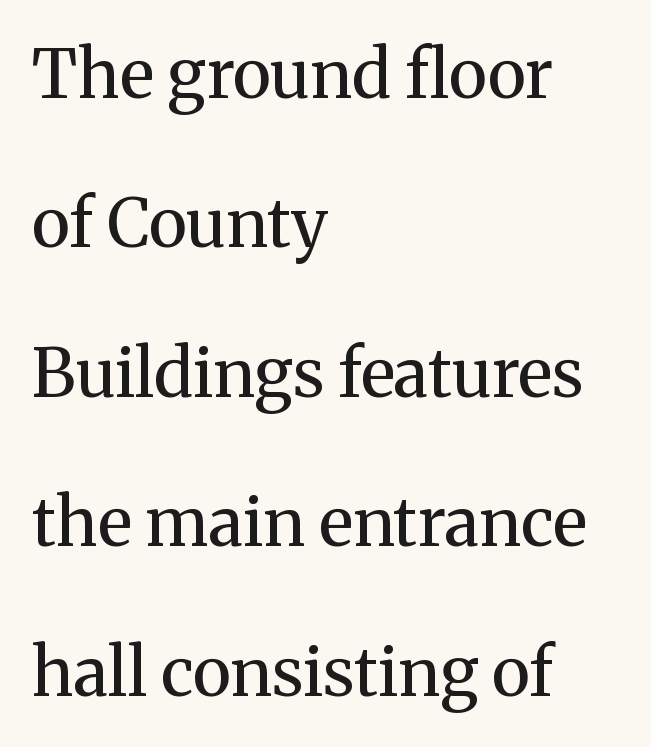
The image shows 67 px regular-weight serif type, upright; set left-aligned, loose line spacing (2.23x), normal letter spacing, not underlined; medium stroke contrast and a medium x-height.
